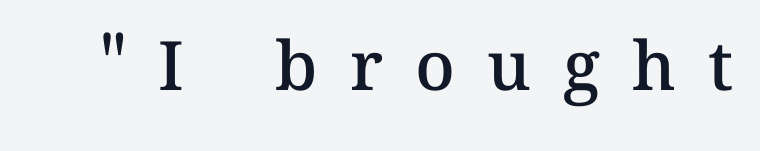
{"italic": "no", "bold": "semi", "weight": "semibold", "width": "normal", "stroke_contrast": "medium", "x_height": "medium", "monospaced": "no", "underline": "no", "letter_spacing": "wide", "letter_spacing_em": 0.47, "glyph_px": 68}
